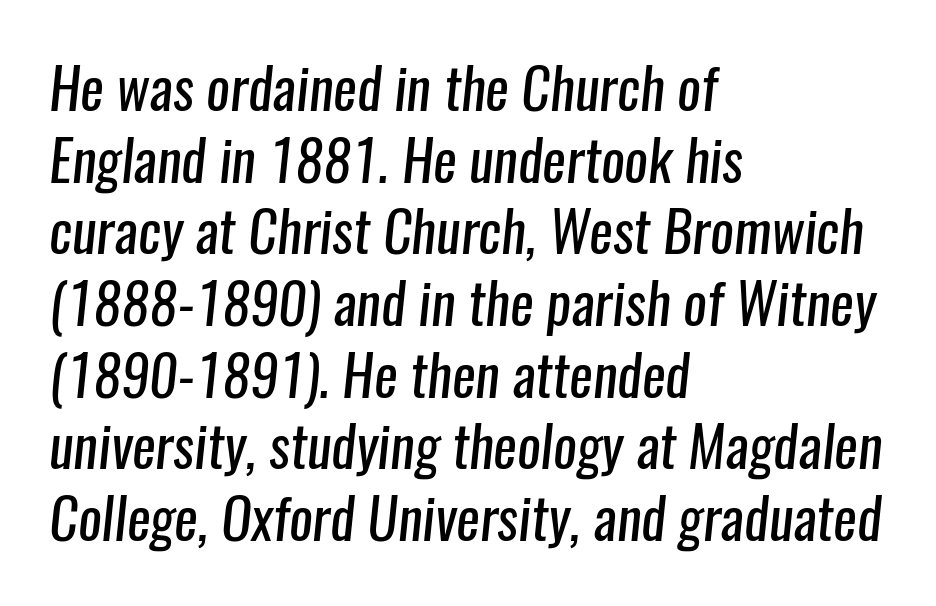
{"serif": "no", "bold": "no", "weight": "regular", "width": "condensed", "stroke_contrast": "low", "x_height": "medium", "monospaced": "no", "underline": "no", "align": "left", "line_spacing": "normal", "line_spacing_ratio": 1.28, "letter_spacing": "normal", "letter_spacing_em": 0.0, "glyph_px": 56}
